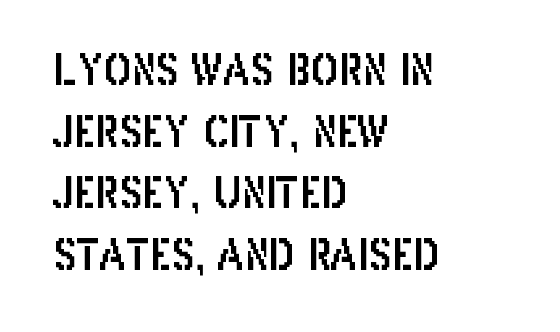
Vertical strokes here are truly vertical. Here the glyphs are tracked normally, forming tight word shapes. The glyphs are unaccompanied by any horizontal stroke below them. Proportional: the letters do not fall into vertical columns. Rows of type keep a routine distance in the vertical direction.
